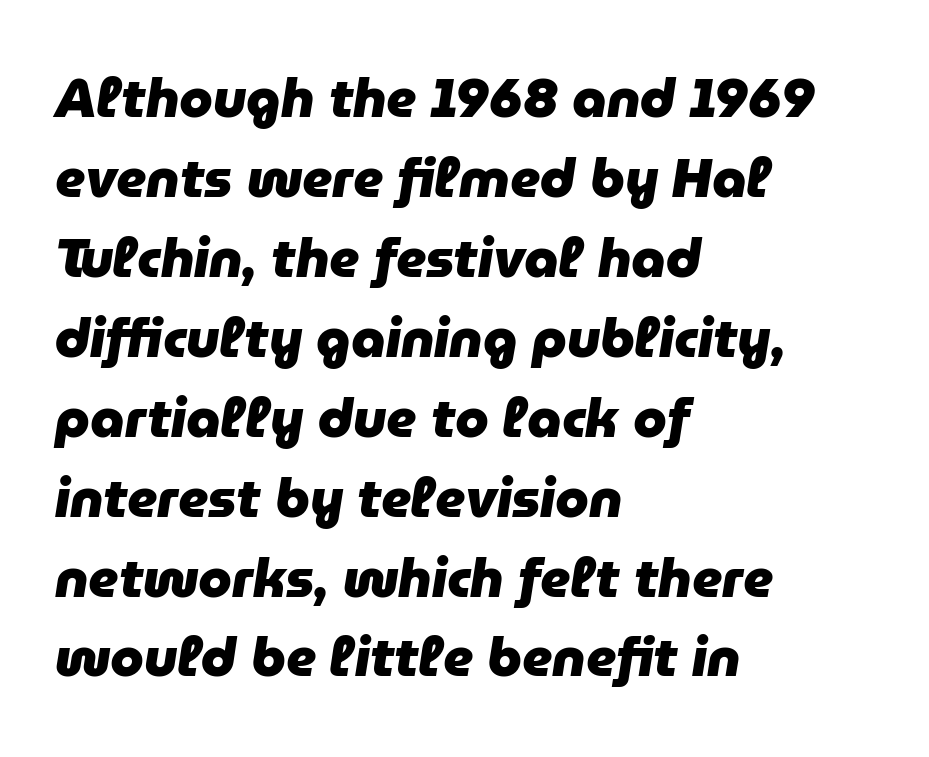
{"italic": "yes", "lean": "right", "slant_degrees": 9, "bold": "yes", "weight": "heavy", "width": "normal", "stroke_contrast": "low", "x_height": "medium", "monospaced": "no", "underline": "no", "align": "left", "line_spacing": "normal", "line_spacing_ratio": 1.48, "letter_spacing": "normal", "letter_spacing_em": 0.0, "glyph_px": 54}
